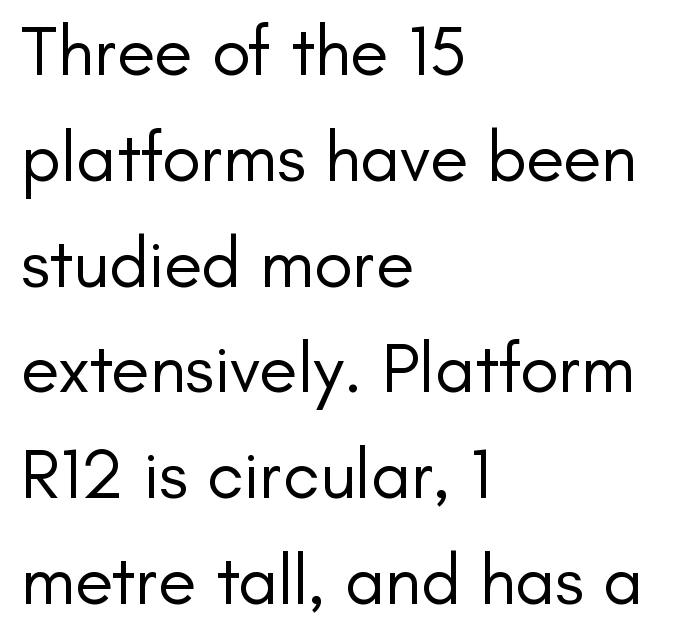
The image shows 71 px regular-weight sans-serif type, upright; set left-aligned, normal line spacing (1.49x), normal letter spacing, not underlined; low stroke contrast and a small x-height.
